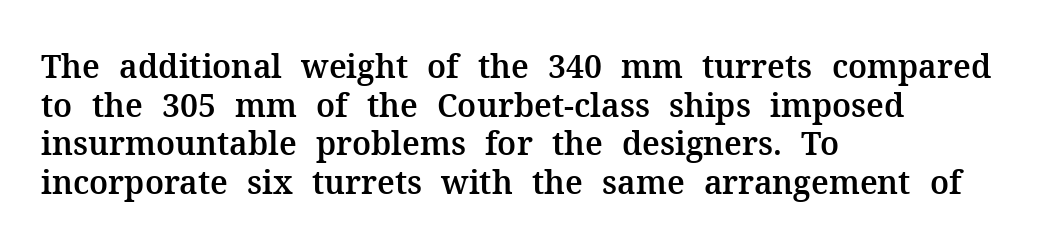
Letterform terminals end in serifs throughout the passage. Here the glyphs are tracked normally, forming tight word shapes. The foot of each line stays bare and open. The lines in this sample share a left origin and differ only in where they stop.
